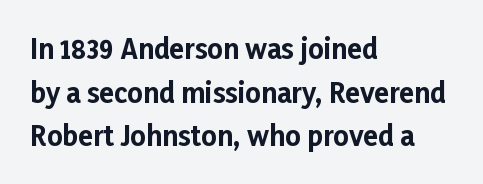
Q: Is the text bold? A: Yes.
Q: Is the text italic (slanted)? A: No, it is upright.
Q: Is the text underlined? A: No.
Q: How is the paragraph aligned? A: Left-aligned.
Q: Is the spacing between letters normal or unusually wide? A: Normal.
Q: Is the spacing between lines tight, normal or loose? A: Normal.
